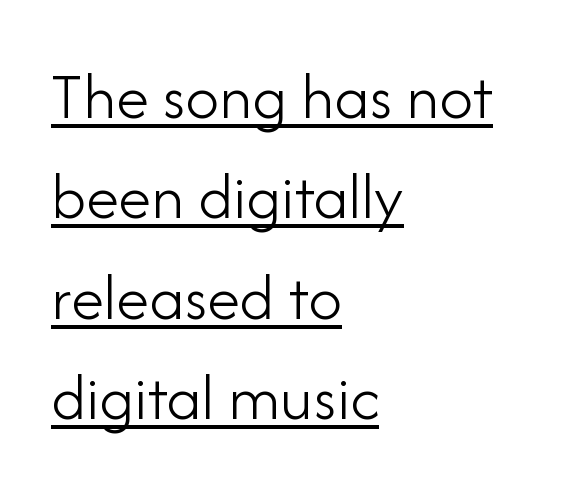
{"serif": "no", "italic": "no", "bold": "no", "weight": "light", "width": "normal", "stroke_contrast": "low", "x_height": "small", "monospaced": "no", "underline": "yes", "align": "left", "line_spacing": "normal", "line_spacing_ratio": 1.5, "letter_spacing": "normal", "letter_spacing_em": 0.0, "glyph_px": 67}
